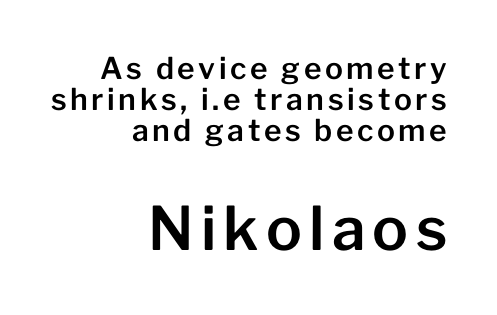
{"serif": "no", "italic": "no", "width": "normal", "stroke_contrast": "low", "x_height": "medium", "monospaced": "no", "underline": "no", "align": "right", "line_spacing": "tight", "line_spacing_ratio": 1.04, "larger_block": "second", "size_ratio": 2.0, "glyph_px": 60}
